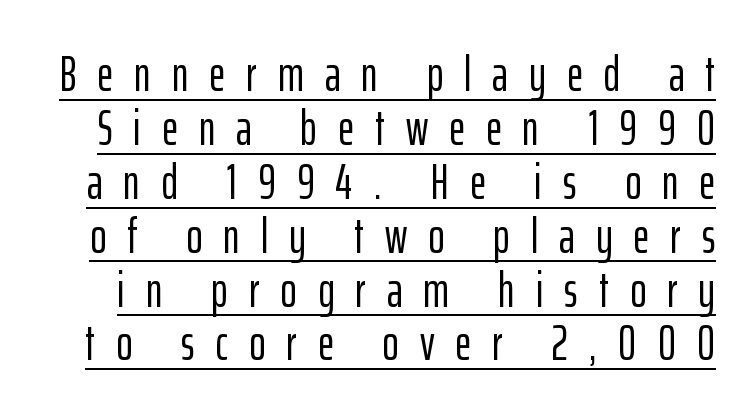
The image shows 49 px condensed sans-serif type, upright; set tight line spacing (1.1x), unusually wide letter spacing (+0.43 em), underlined; low stroke contrast and a medium x-height.
